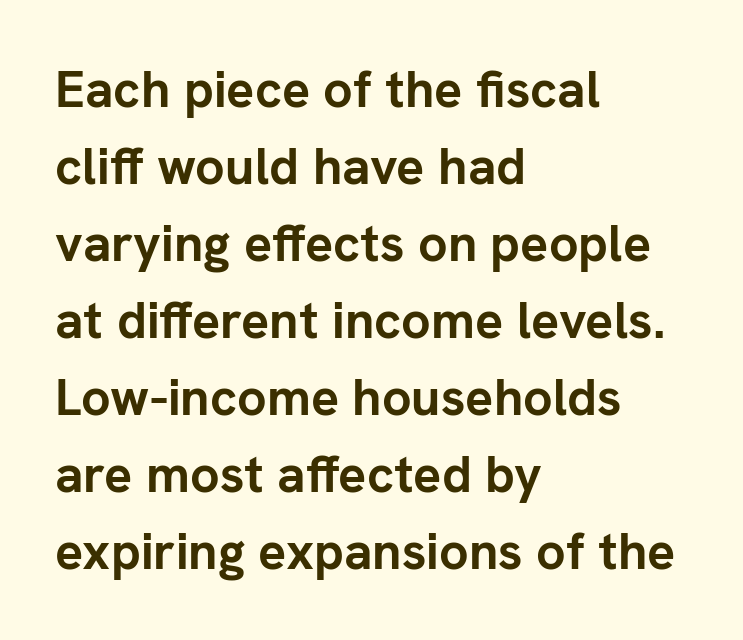
Q: Is the text bold? A: Yes.
Q: Is the text italic (slanted)? A: No, it is upright.
Q: Is the typeface a serif or a sans-serif typeface? A: Sans-serif.
Q: Is the text underlined? A: No.
Q: How is the paragraph aligned? A: Left-aligned.
Q: Is the spacing between letters normal or unusually wide? A: Normal.
Q: Is the spacing between lines tight, normal or loose? A: Normal.
Q: Width (condensed, normal, or wide)? A: Normal.
Q: Stroke contrast? A: Low.
Q: x-height? A: Medium.
Q: Monospaced? A: No.
